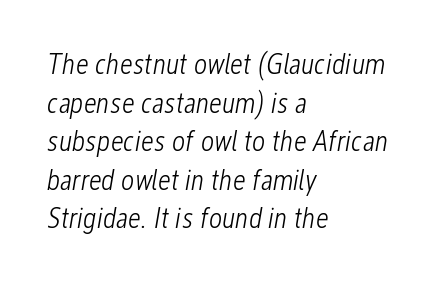
Q: Is the text bold? A: No.
Q: Is the text italic (slanted)? A: Yes, it leans right by about 12 degrees.
Q: Is the text underlined? A: No.
Q: How is the paragraph aligned? A: Left-aligned.
Q: Is the spacing between letters normal or unusually wide? A: Normal.
Q: Is the spacing between lines tight, normal or loose? A: Normal.
Q: Width (condensed, normal, or wide)? A: Condensed.
Q: Stroke contrast? A: Low.
Q: x-height? A: Medium.
Q: Monospaced? A: No.
